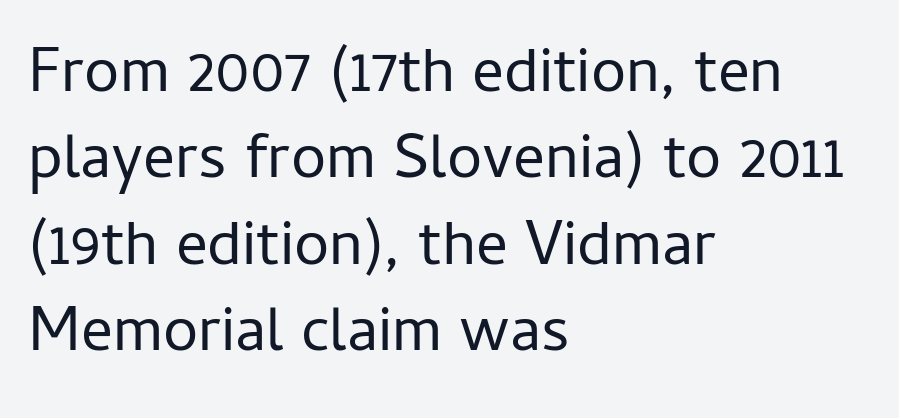
Is there much room between lines? A standard amount, neither cramped nor airy. Typeset ragged right — the left edge is the straight one. Descenders hang freely into open space. In terms of letterspacing, this is plain default setting. Spacing verdict: proportional, widths tailored to each character. The face looks like a standard text weight, possibly lighter.
